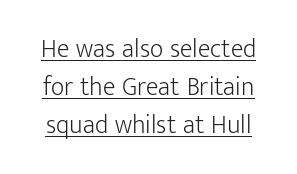
{"italic": "no", "bold": "no", "underline": "yes", "line_spacing": "normal", "line_spacing_ratio": 1.46, "letter_spacing": "normal", "letter_spacing_em": 0.0, "glyph_px": 26}
